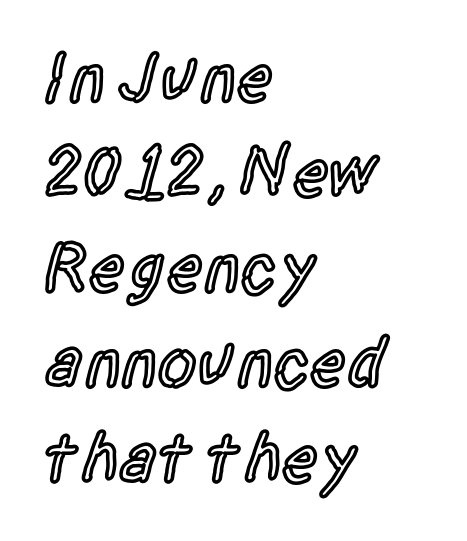
Regarding leading, the lines here are spaced in the standard way. Note the varied advance widths — an 'i' is clearly narrower than an 'm'. Each word holds together tightly as a unit, with standard inter-letter gaps. This is sans-serif lettering, the kind often seen on screens and signage. Slightly chunky letters — semibold, I'd say, not full bold.
